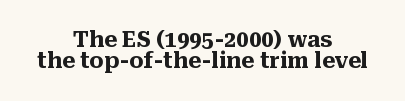
Q: Is the text bold? A: Yes.
Q: Is the text italic (slanted)? A: No, it is upright.
Q: Is the text underlined? A: No.
Q: How is the paragraph aligned? A: Centered.
Q: Is the spacing between letters normal or unusually wide? A: Normal.
Q: Is the spacing between lines tight, normal or loose? A: Tight.
